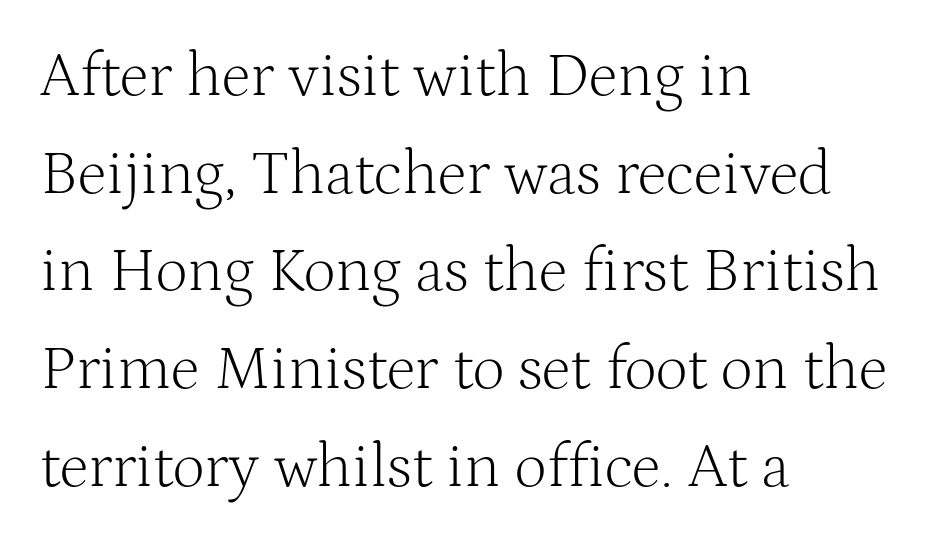
Q: Is the text bold? A: No.
Q: Is the text italic (slanted)? A: No, it is upright.
Q: Is the typeface a serif or a sans-serif typeface? A: Serif.
Q: Is the text underlined? A: No.
Q: How is the paragraph aligned? A: Left-aligned.
Q: Is the spacing between letters normal or unusually wide? A: Normal.
Q: Is the spacing between lines tight, normal or loose? A: Normal.
Q: Width (condensed, normal, or wide)? A: Normal.
Q: Stroke contrast? A: Medium.
Q: x-height? A: Medium.
Q: Monospaced? A: No.
